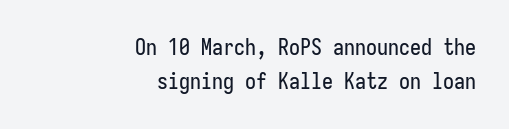
Whoever set this chose a conventional vertical rhythm. The tracking reads as untouched default to a designer's eye. No italicization has been applied; the sample stays upright. The baseline area is clear. Which margin do the lines hug? The right one — the left edge is uneven.
